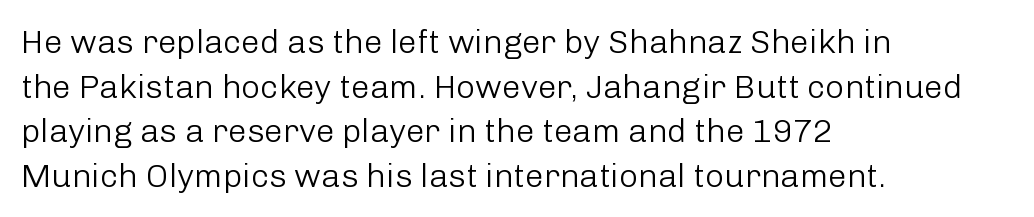
The image shows 33 px light sans-serif type, upright; set left-aligned, normal line spacing (1.35x), normal letter spacing, not underlined; low stroke contrast and a medium x-height.
